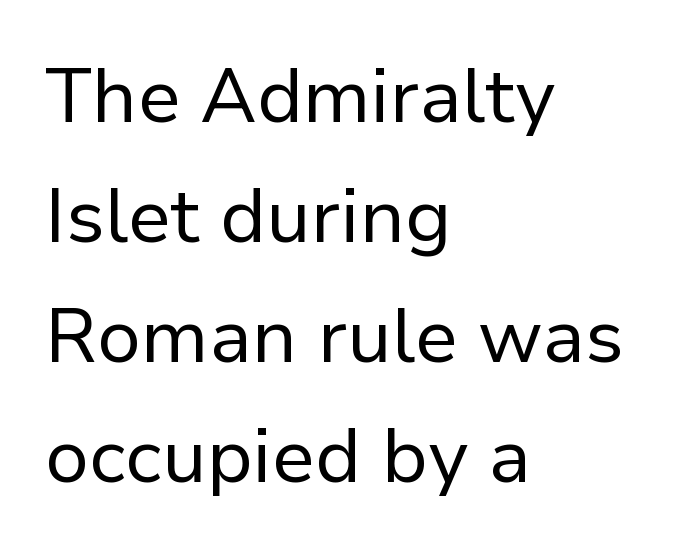
{"serif": "no", "italic": "no", "bold": "no", "weight": "regular", "width": "normal", "stroke_contrast": "low", "x_height": "medium", "monospaced": "no", "underline": "no", "align": "left", "line_spacing": "normal", "line_spacing_ratio": 1.58, "letter_spacing": "normal", "letter_spacing_em": 0.0, "glyph_px": 76}
